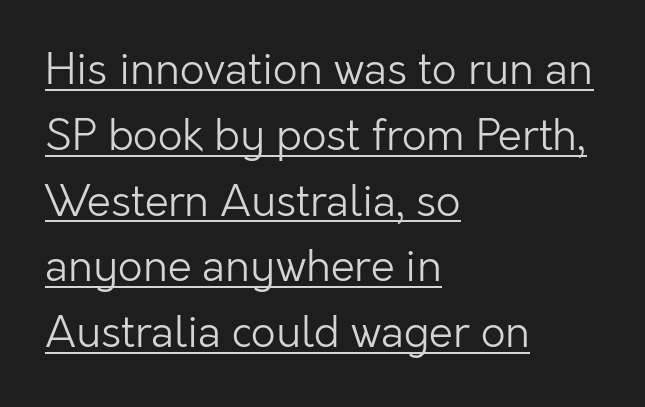
Q: Is the text bold? A: No.
Q: Is the text italic (slanted)? A: No, it is upright.
Q: Is the typeface a serif or a sans-serif typeface? A: Sans-serif.
Q: Is the text underlined? A: Yes.
Q: How is the paragraph aligned? A: Left-aligned.
Q: Is the spacing between letters normal or unusually wide? A: Normal.
Q: Is the spacing between lines tight, normal or loose? A: Normal.
Q: Width (condensed, normal, or wide)? A: Normal.
Q: Stroke contrast? A: Low.
Q: x-height? A: Medium.
Q: Monospaced? A: No.
